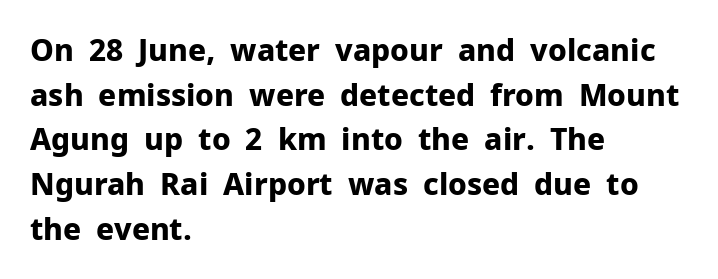
{"serif": "no", "italic": "no", "bold": "yes", "weight": "bold", "width": "normal", "stroke_contrast": "low", "x_height": "medium", "monospaced": "no", "underline": "no", "align": "left", "line_spacing": "normal", "line_spacing_ratio": 1.49, "letter_spacing": "normal", "letter_spacing_em": 0.0, "glyph_px": 30}
